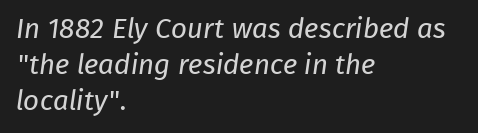
The image shows 28 px regular-weight sans-serif type; set left-aligned, normal line spacing (1.28x), normal letter spacing, not underlined; low stroke contrast and a medium x-height.
